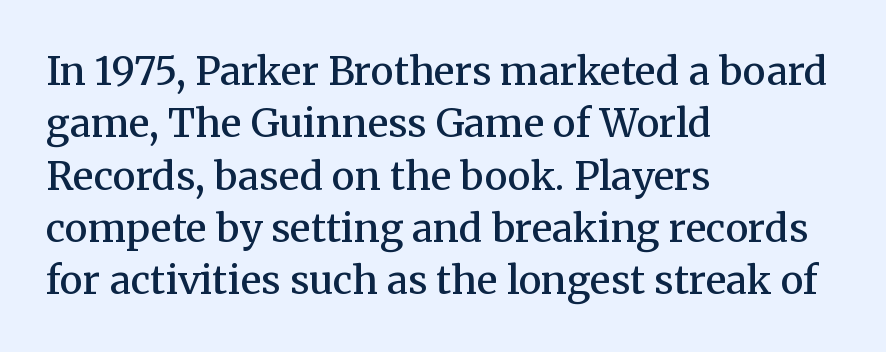
{"serif": "yes", "italic": "no", "bold": "semi", "weight": "semibold", "width": "normal", "stroke_contrast": "medium", "x_height": "medium", "monospaced": "no", "underline": "no", "align": "left", "line_spacing": "normal", "line_spacing_ratio": 1.34, "letter_spacing": "normal", "letter_spacing_em": 0.0, "glyph_px": 39}
